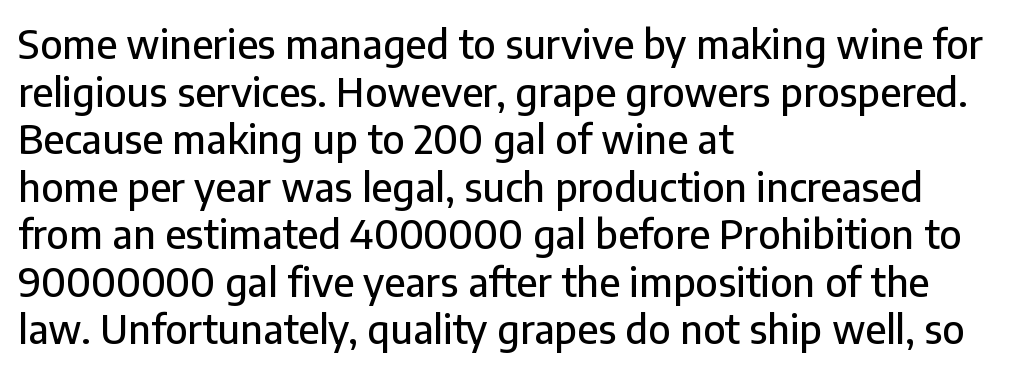
{"serif": "no", "italic": "no", "width": "normal", "stroke_contrast": "low", "x_height": "medium", "monospaced": "no", "underline": "no", "align": "left", "line_spacing_ratio": 1.22, "letter_spacing": "normal", "letter_spacing_em": 0.0, "glyph_px": 39}
